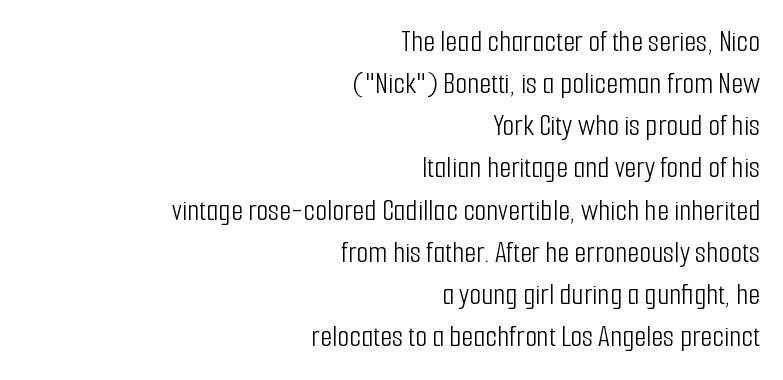
The image shows 31 px light, condensed sans-serif type, upright; set right-aligned, normal line spacing (1.36x), normal letter spacing, not underlined; low stroke contrast and a medium x-height.
